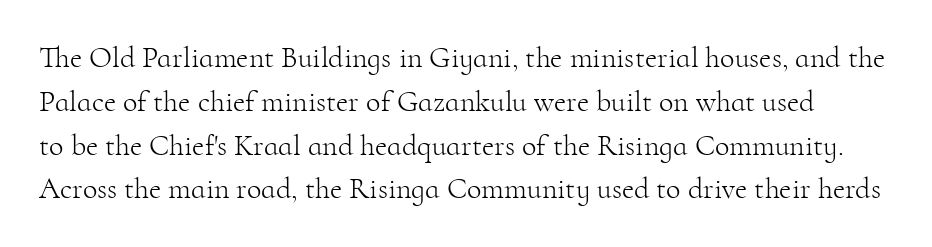
{"serif": "yes", "italic": "no", "bold": "no", "weight": "light", "width": "normal", "stroke_contrast": "high", "x_height": "small", "monospaced": "no", "underline": "no", "line_spacing": "normal", "line_spacing_ratio": 1.46, "letter_spacing": "normal", "letter_spacing_em": 0.0, "glyph_px": 30}
